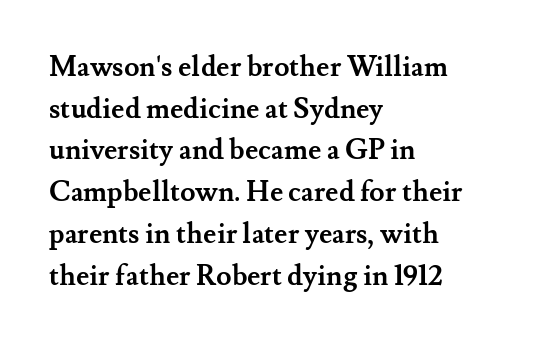
Q: Is the text bold? A: Yes.
Q: Is the text italic (slanted)? A: No, it is upright.
Q: Is the typeface a serif or a sans-serif typeface? A: Serif.
Q: Is the text underlined? A: No.
Q: How is the paragraph aligned? A: Left-aligned.
Q: Is the spacing between letters normal or unusually wide? A: Normal.
Q: Is the spacing between lines tight, normal or loose? A: Normal.
Q: Width (condensed, normal, or wide)? A: Normal.
Q: Stroke contrast? A: Medium.
Q: x-height? A: Small.
Q: Monospaced? A: No.
